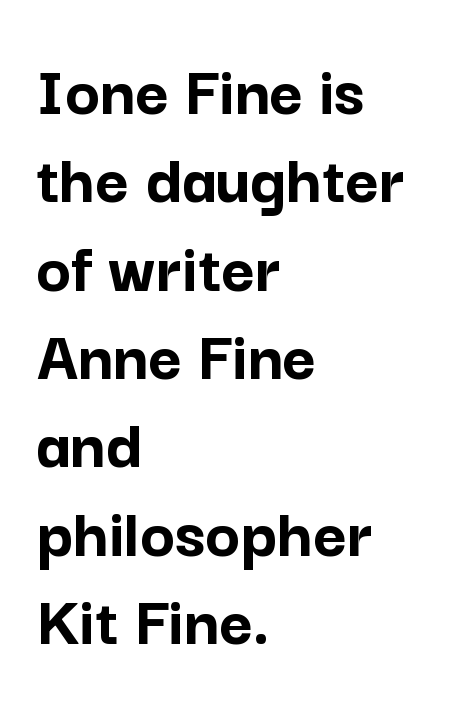
The image shows 73 px semibold sans-serif type, upright; set left-aligned, line spacing 1.21x, normal letter spacing, not underlined; low stroke contrast and a medium x-height.
